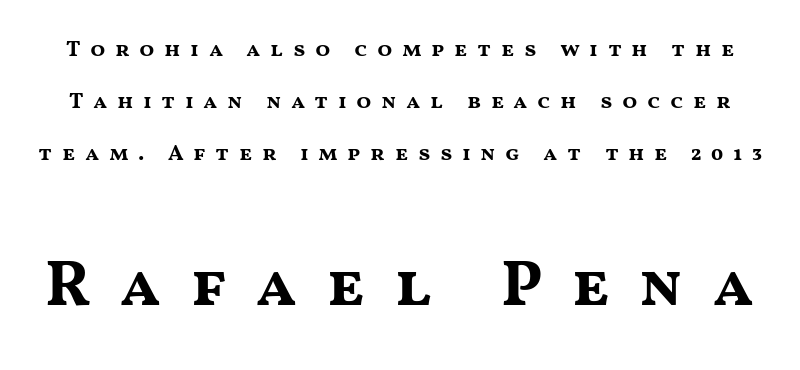
Q: Is the text bold? A: Yes.
Q: Is the text italic (slanted)? A: No, it is upright.
Q: Is the typeface a serif or a sans-serif typeface? A: Sans-serif.
Q: Is the text underlined? A: No.
Q: Is the spacing between letters normal or unusually wide? A: Unusually wide.
Q: Is the spacing between lines tight, normal or loose? A: Loose.
Q: Which block of text is set in a larger size, the first (top) or the second (bottom)? A: The second (bottom) one.
Q: Width (condensed, normal, or wide)? A: Wide.
Q: Stroke contrast? A: Medium.
Q: x-height? A: Medium.
Q: Monospaced? A: No.
